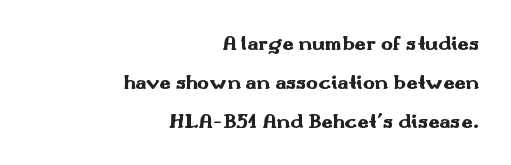
The image shows 20 px bold type, upright; set right-aligned, loose line spacing (1.94x), normal letter spacing, not underlined.
